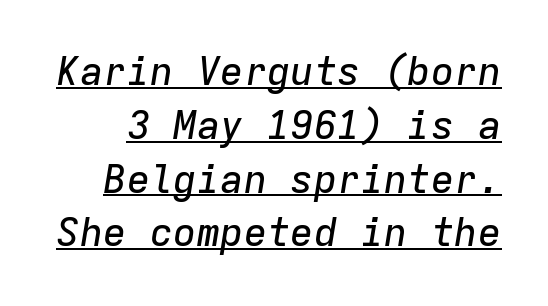
{"italic": "yes", "lean": "right", "slant_degrees": 9, "width": "normal", "stroke_contrast": "low", "x_height": "medium", "monospaced": "yes", "underline": "yes", "line_spacing": "normal", "line_spacing_ratio": 1.38, "letter_spacing": "normal", "letter_spacing_em": 0.0, "glyph_px": 39}
